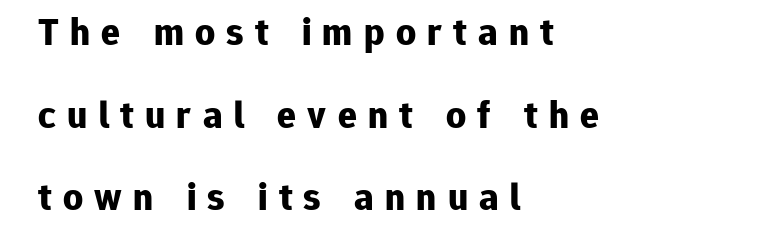
Q: Is the text bold? A: Yes.
Q: Is the text italic (slanted)? A: No, it is upright.
Q: Is the typeface a serif or a sans-serif typeface? A: Sans-serif.
Q: Is the text underlined? A: No.
Q: How is the paragraph aligned? A: Left-aligned.
Q: Is the spacing between letters normal or unusually wide? A: Unusually wide.
Q: Is the spacing between lines tight, normal or loose? A: Loose.
Q: Width (condensed, normal, or wide)? A: Normal.
Q: Stroke contrast? A: Low.
Q: x-height? A: Medium.
Q: Monospaced? A: No.
